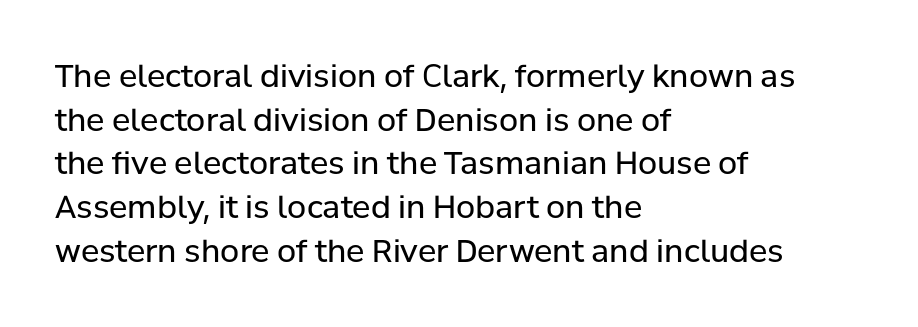
The image shows 31 px regular-weight sans-serif type, upright; set left-aligned, normal line spacing (1.41x), normal letter spacing, not underlined; low stroke contrast and a medium x-height.
